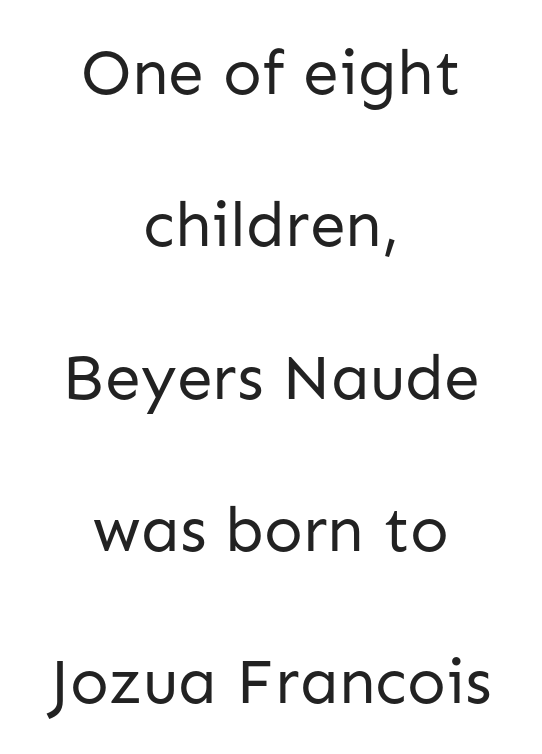
{"serif": "no", "italic": "no", "bold": "no", "weight": "regular", "width": "normal", "stroke_contrast": "low", "x_height": "medium", "monospaced": "no", "underline": "no", "align": "center", "line_spacing": "loose", "line_spacing_ratio": 2.38, "letter_spacing": "normal", "letter_spacing_em": 0.0, "glyph_px": 64}
